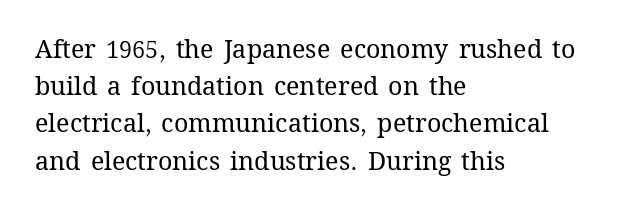
{"italic": "no", "bold": "no", "underline": "no", "align": "left", "line_spacing": "normal", "line_spacing_ratio": 1.49, "letter_spacing": "normal", "letter_spacing_em": 0.0, "glyph_px": 25}
